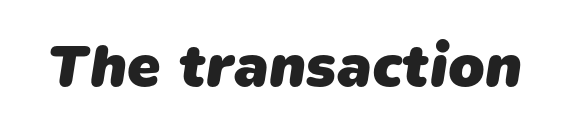
{"serif": "no", "bold": "yes", "weight": "heavy", "width": "normal", "stroke_contrast": "low", "x_height": "medium", "monospaced": "no", "underline": "no", "letter_spacing": "normal", "letter_spacing_em": 0.0, "glyph_px": 60}
